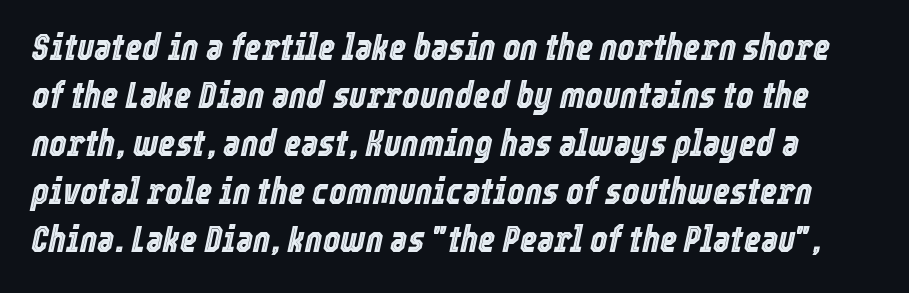
Is there much room between lines? A standard amount, neither cramped nor airy. Characters are canted at an angle relative to the baseline's perpendicular. No extra tracking has been applied to these lines. These lines are rendered in a variable-pitch font. Descenders hang freely into open space.
